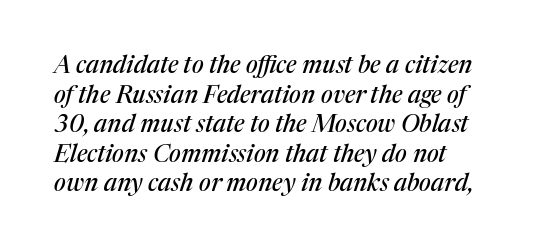
Nothing unusual about the tracking: characters are spaced as the font intends. The specimen reads as italic at a glance. Check the space under the baseline: it is left empty.
